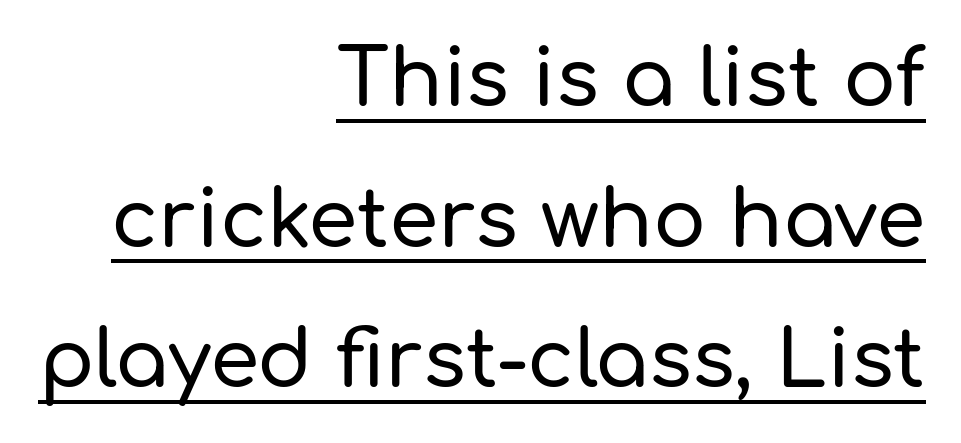
These lines are rendered in a variable-pitch font. Horizontally, the lines are justified to the trailing edge only. Like a heading marked for emphasis, these lines bear an underscore. Spacing between characters is what you'd get straight out of the box. Nope, no serifs anywhere on these letters.
